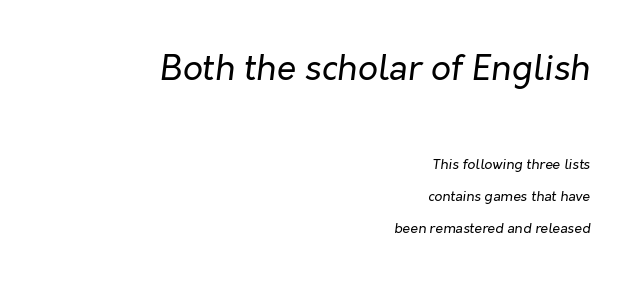
The image shows 35 px regular-weight type, italic (leaning right); set right-aligned, loose line spacing (2.28x), normal letter spacing, not underlined; the first (top) block is 2.5x larger; low stroke contrast and a medium x-height.
